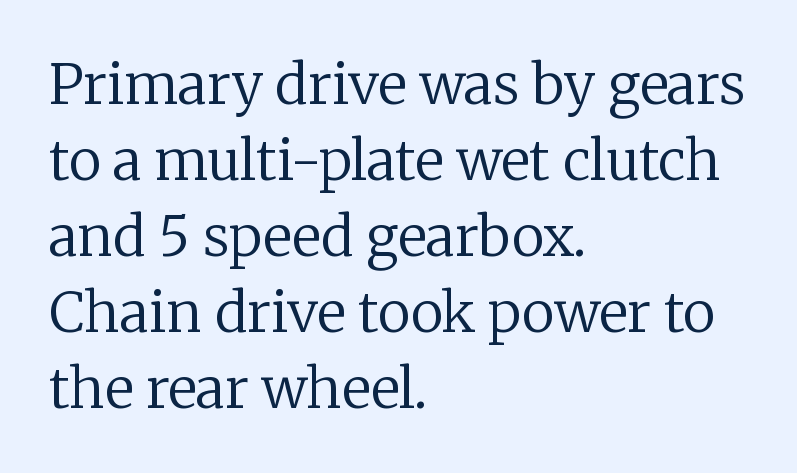
{"serif": "yes", "italic": "no", "bold": "no", "weight": "regular", "width": "normal", "stroke_contrast": "low", "x_height": "medium", "monospaced": "no", "underline": "no", "align": "left", "line_spacing": "normal", "line_spacing_ratio": 1.38, "letter_spacing": "normal", "letter_spacing_em": 0.0, "glyph_px": 55}
